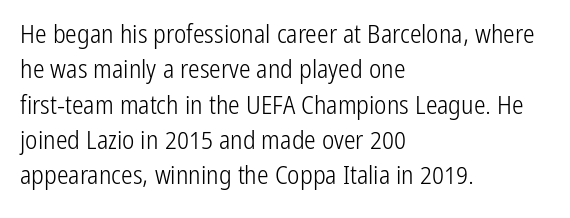
{"italic": "no", "bold": "no", "underline": "no", "align": "left", "line_spacing": "normal", "line_spacing_ratio": 1.36, "letter_spacing": "normal", "letter_spacing_em": 0.0, "glyph_px": 26}
